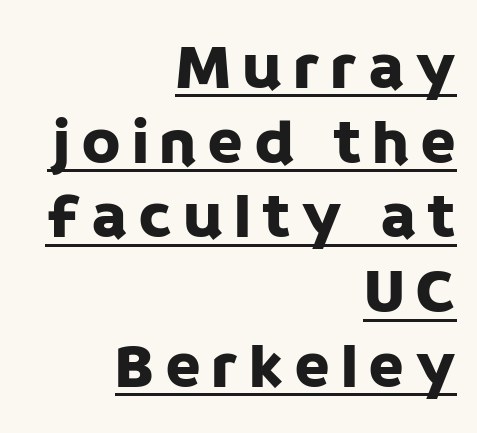
The font's upright variant was chosen for this text. Descenders here cross a horizontal rule under the line. The passage shown is typeset with a sans-serif family. Character widths vary here, with narrow letters taking less room than wide ones. The lines are packed closely together with very little leading. Leftover space on each line is placed entirely before the opening word.
